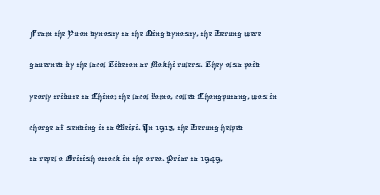
Q: Is the text underlined? A: No.
Q: How is the paragraph aligned? A: Left-aligned.
Q: Is the spacing between letters normal or unusually wide? A: Normal.
Q: Is the spacing between lines tight, normal or loose? A: Normal.
